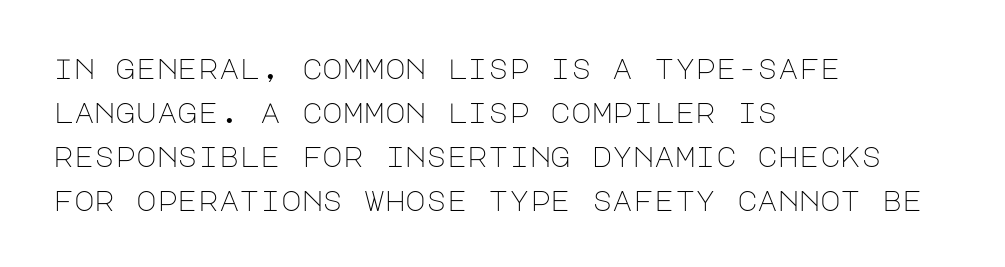
The image shows 28 px light sans-serif type, upright; set left-aligned, normal line spacing (1.57x), normal letter spacing, not underlined; low stroke contrast and a large x-height.
